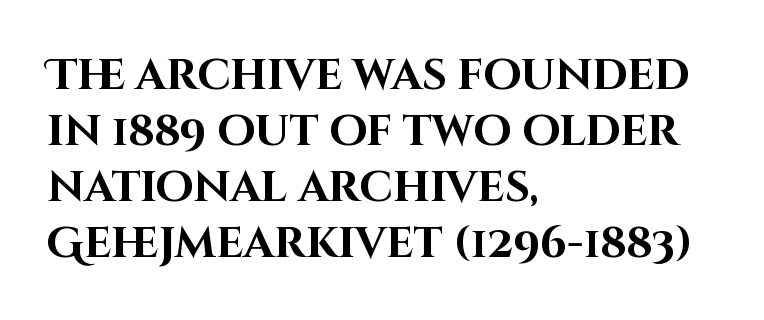
{"serif": "no", "italic": "no", "bold": "yes", "weight": "bold", "width": "normal", "stroke_contrast": "high", "x_height": "large", "monospaced": "no", "underline": "no", "align": "left", "line_spacing": "normal", "line_spacing_ratio": 1.3, "letter_spacing": "normal", "letter_spacing_em": 0.0, "glyph_px": 43}
